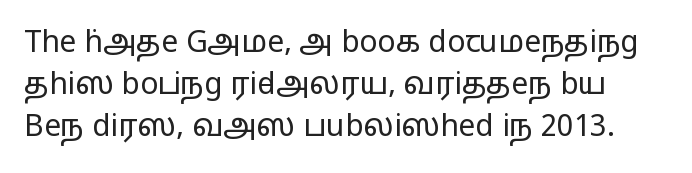
{"serif": "no", "italic": "no", "bold": "no", "weight": "regular", "width": "wide", "stroke_contrast": "low", "x_height": "medium", "monospaced": "no", "underline": "no", "line_spacing": "normal", "line_spacing_ratio": 1.4, "letter_spacing": "normal", "letter_spacing_em": 0.0, "glyph_px": 30}
